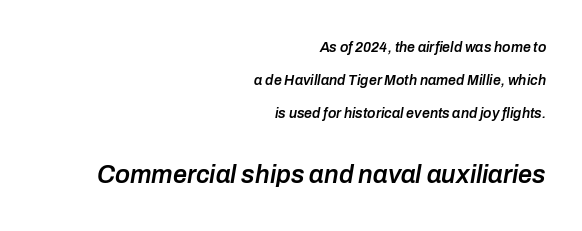
Q: Is the text bold? A: Semi-bold.
Q: Is the text italic (slanted)? A: Yes, it leans right by about 10 degrees.
Q: Is the text underlined? A: No.
Q: How is the paragraph aligned? A: Right-aligned.
Q: Is the spacing between letters normal or unusually wide? A: Normal.
Q: Is the spacing between lines tight, normal or loose? A: Loose.
Q: Which block of text is set in a larger size, the first (top) or the second (bottom)? A: The second (bottom) one.
